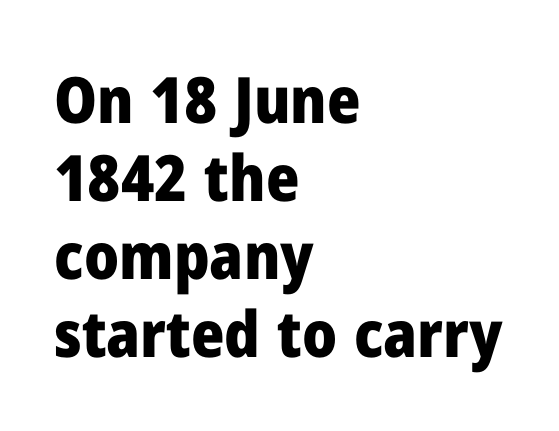
Q: Is the text bold? A: Yes.
Q: Is the text italic (slanted)? A: No, it is upright.
Q: Is the typeface a serif or a sans-serif typeface? A: Sans-serif.
Q: Is the text underlined? A: No.
Q: How is the paragraph aligned? A: Left-aligned.
Q: Is the spacing between letters normal or unusually wide? A: Normal.
Q: Width (condensed, normal, or wide)? A: Normal.
Q: Stroke contrast? A: Low.
Q: x-height? A: Medium.
Q: Monospaced? A: No.
